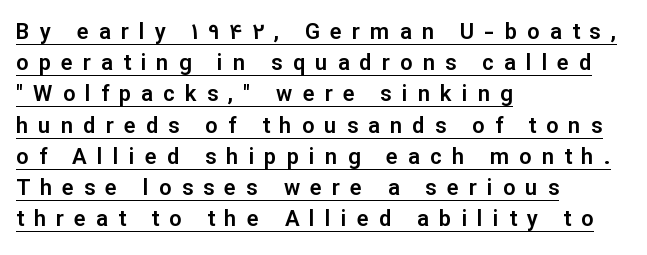
The image shows 22 px text type, upright; set left-aligned, normal line spacing (1.42x), unusually wide letter spacing (+0.46 em), underlined.
